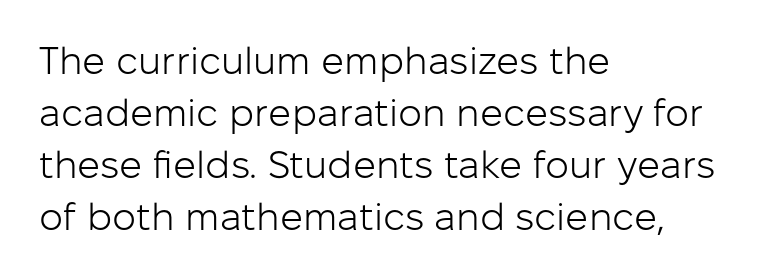
Q: Is the text bold? A: No.
Q: Is the text italic (slanted)? A: No, it is upright.
Q: Is the typeface a serif or a sans-serif typeface? A: Sans-serif.
Q: Is the text underlined? A: No.
Q: How is the paragraph aligned? A: Left-aligned.
Q: Is the spacing between letters normal or unusually wide? A: Normal.
Q: Is the spacing between lines tight, normal or loose? A: Normal.
Q: Width (condensed, normal, or wide)? A: Normal.
Q: Stroke contrast? A: Low.
Q: x-height? A: Medium.
Q: Monospaced? A: No.
